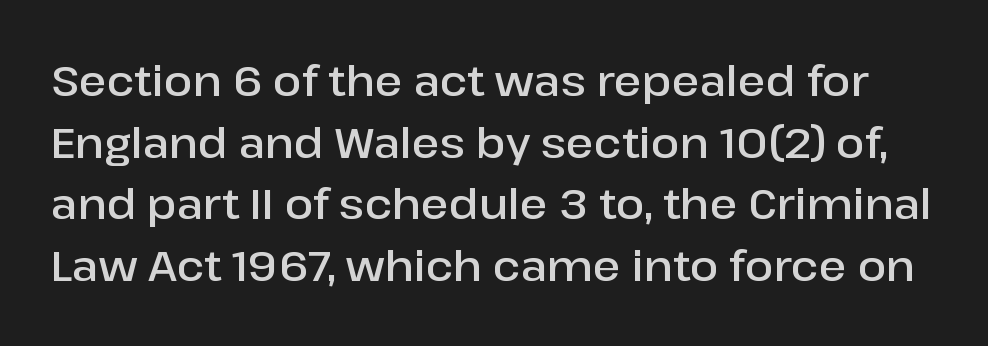
What's the leading like? Ordinary, nothing unusual. The passage shown is typed in a proportional face where columns would drift. Nobody drew a line under any word here. This sample uses plain, unmodified letter spacing. Strokes here are thickened, but only to semibold level. The letters stand upright; this is a roman face.
